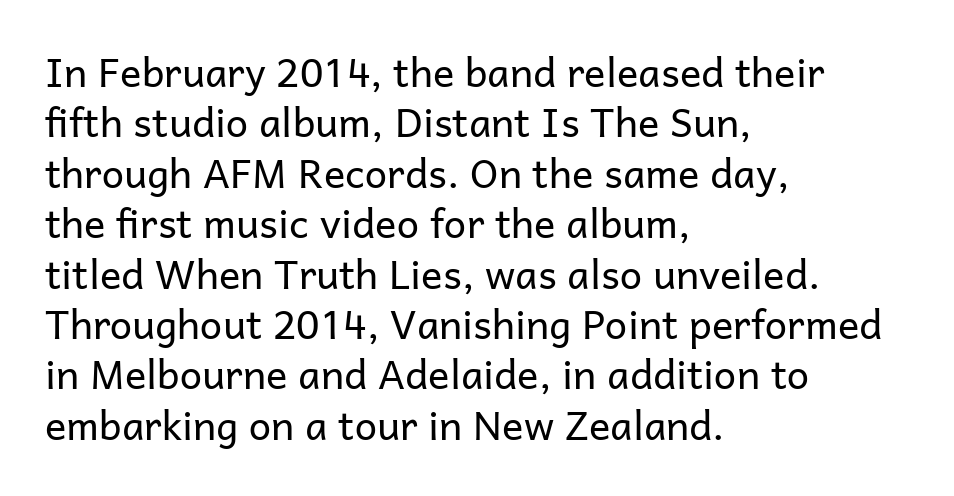
This sample has the flowing, uneven cadence of proportional lettering. You can tell from the bare stems that sans-serif type was used. The space beneath each line is pristine and unruled. Every character sits straight up, as roman type does. In terms of leading, this rendering sits right in the middle.
